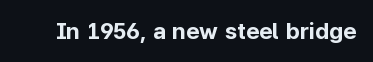
Q: Is the text bold? A: Yes.
Q: Is the text italic (slanted)? A: No, it is upright.
Q: Is the text underlined? A: No.
Q: Is the spacing between letters normal or unusually wide? A: Normal.
